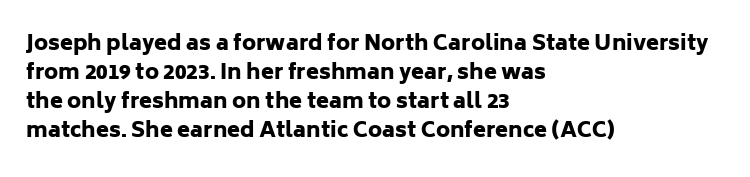
Q: Is the text bold? A: Yes.
Q: Is the text italic (slanted)? A: No, it is upright.
Q: Is the text underlined? A: No.
Q: How is the paragraph aligned? A: Left-aligned.
Q: Is the spacing between letters normal or unusually wide? A: Normal.
Q: Is the spacing between lines tight, normal or loose? A: Normal.
